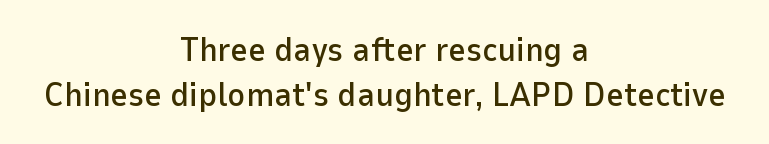
The rendering positions every line midway between the sides. The letters stand upright; this is a roman face. This sample keeps an unexceptional amount of space between lines. This rendering employs a face without finishing strokes, i.e., a sans-serif.
